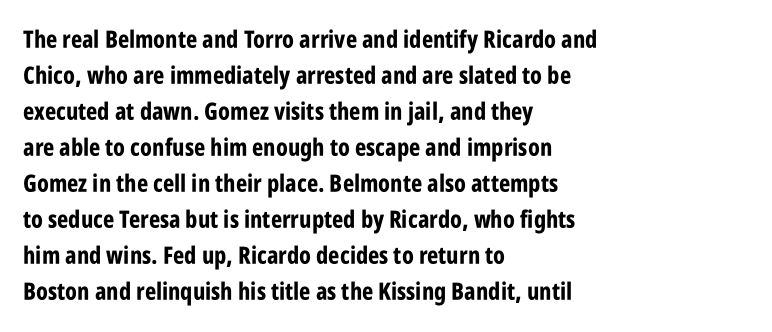
{"italic": "no", "bold": "yes", "underline": "no", "align": "left", "line_spacing": "normal", "line_spacing_ratio": 1.5, "letter_spacing": "normal", "letter_spacing_em": 0.0, "glyph_px": 24}
